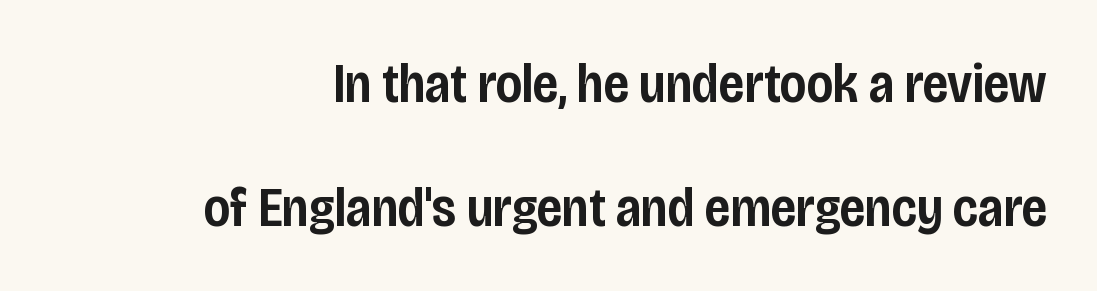
The image shows 55 px semibold, condensed sans-serif type, upright; set right-aligned, loose line spacing (2.25x), normal letter spacing, not underlined; low stroke contrast and a large x-height.
